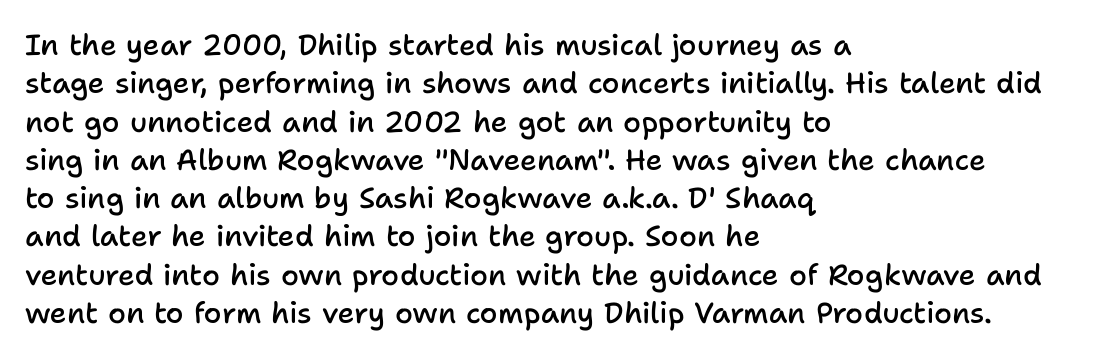
Looks like regular typesetting: each glyph gets only the width it needs. Quick note: not italic, upright. The face used here is rendered with its standard letterfit. This sample keeps an unexceptional amount of space between lines. The passage is arranged the way most books set body copy — flush left.
